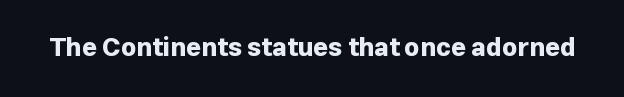
Only glyphs here, with clear space below each row. Rendered with straight, roman letterforms. The glyphs have the mass of a bold cut. Observe the ordinary spacing: letters are neighbours, not strangers.
